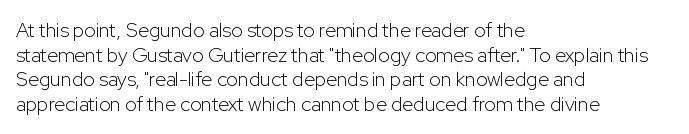
The image shows 20 px text type, upright; set left-aligned, line spacing 1.23x, normal letter spacing, not underlined.
